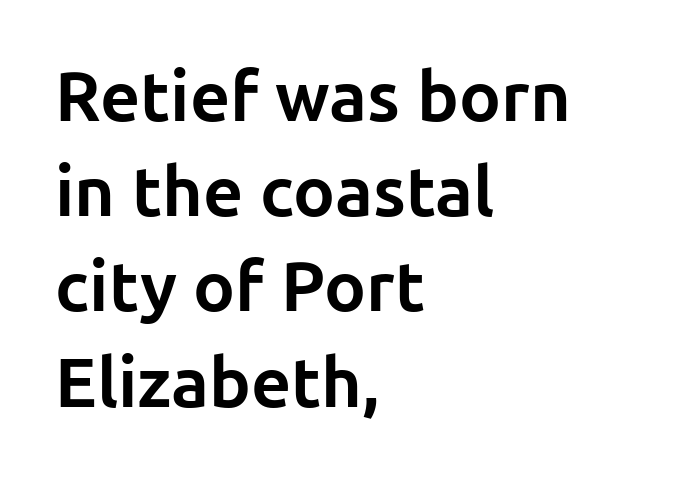
Q: Is the text bold? A: Yes.
Q: Is the text italic (slanted)? A: No, it is upright.
Q: Is the typeface a serif or a sans-serif typeface? A: Sans-serif.
Q: Is the text underlined? A: No.
Q: How is the paragraph aligned? A: Left-aligned.
Q: Is the spacing between letters normal or unusually wide? A: Normal.
Q: Is the spacing between lines tight, normal or loose? A: Normal.
Q: Width (condensed, normal, or wide)? A: Normal.
Q: Stroke contrast? A: Low.
Q: x-height? A: Medium.
Q: Monospaced? A: No.
